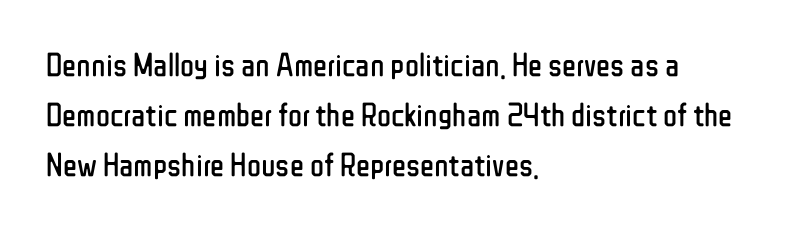
The rendering keeps characters at their native spacing. Descenders are the only things crossing below the line. Horizontal bands of white between lines are of average thickness. Note the varied advance widths — an 'i' is clearly narrower than an 'm'. These lines stack with their left ends in a neat column.
